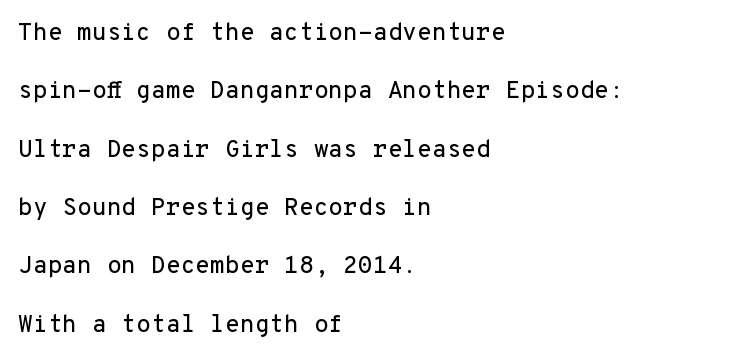
Q: Is the text italic (slanted)? A: No, it is upright.
Q: Is the text underlined? A: No.
Q: How is the paragraph aligned? A: Left-aligned.
Q: Is the spacing between letters normal or unusually wide? A: Normal.
Q: Is the spacing between lines tight, normal or loose? A: Loose.
